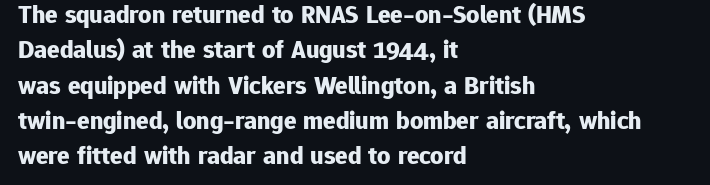
{"italic": "no", "bold": "yes", "underline": "no", "align": "left", "line_spacing": "normal", "line_spacing_ratio": 1.36, "letter_spacing": "normal", "letter_spacing_em": 0.0, "glyph_px": 26}
